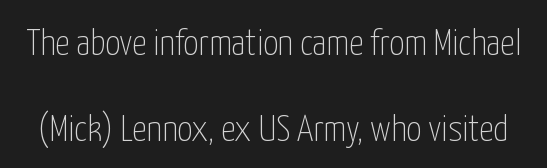
{"serif": "no", "italic": "no", "bold": "no", "weight": "thin", "width": "condensed", "stroke_contrast": "low", "x_height": "medium", "monospaced": "no", "underline": "no", "line_spacing": "loose", "line_spacing_ratio": 2.33, "letter_spacing": "normal", "letter_spacing_em": 0.0, "glyph_px": 37}
